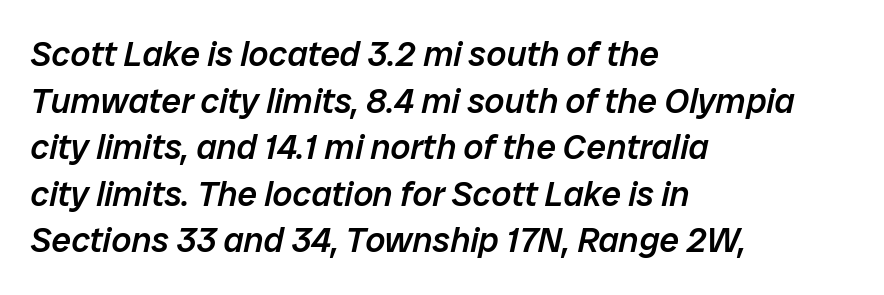
{"italic": "yes", "lean": "right", "slant_degrees": 12, "bold": "semi", "weight": "semibold", "width": "normal", "stroke_contrast": "low", "x_height": "medium", "monospaced": "no", "underline": "no", "align": "left", "line_spacing": "normal", "line_spacing_ratio": 1.33, "letter_spacing": "normal", "letter_spacing_em": 0.0, "glyph_px": 35}
